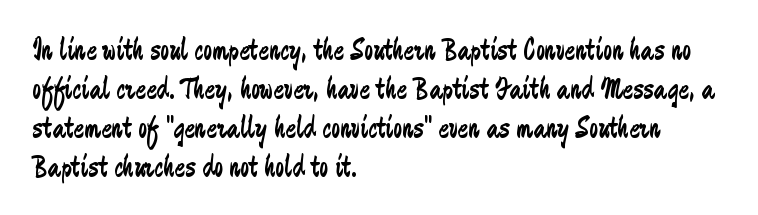
Visually the block forms a straight wall on the left and a jagged coastline on the right. The type is set solid horizontally, with unmodified tracking. The designer went with a sans here, leaving each stem footless. Just letters on the line, the space beneath them empty. Spacing verdict: proportional, widths tailored to each character.
